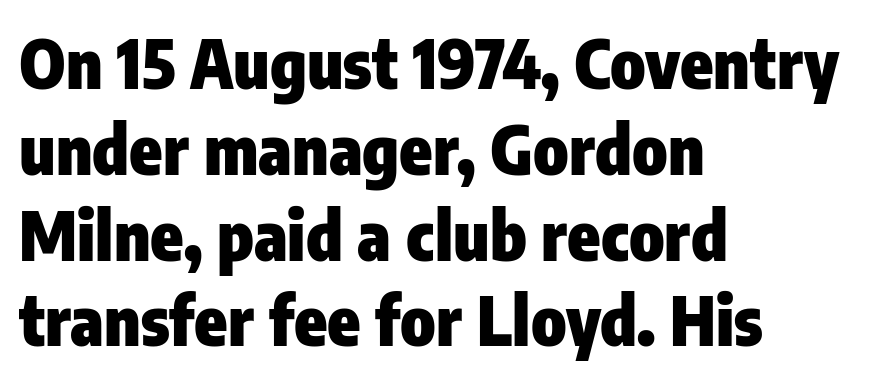
{"serif": "no", "italic": "no", "bold": "yes", "weight": "heavy", "width": "condensed", "stroke_contrast": "low", "x_height": "medium", "monospaced": "no", "underline": "no", "align": "left", "line_spacing": "normal", "line_spacing_ratio": 1.28, "letter_spacing": "normal", "letter_spacing_em": 0.0, "glyph_px": 67}
